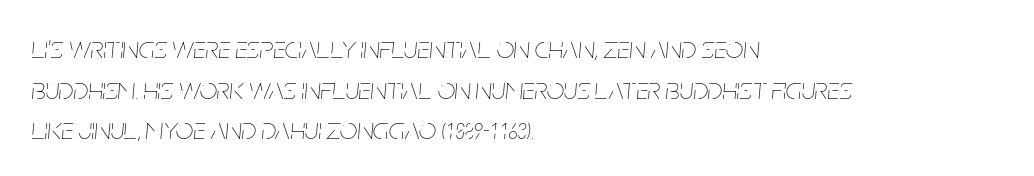
Q: Is the text bold? A: No.
Q: Is the text italic (slanted)? A: Yes, it leans right by about 5 degrees.
Q: Is the text underlined? A: No.
Q: How is the paragraph aligned? A: Left-aligned.
Q: Is the spacing between letters normal or unusually wide? A: Normal.
Q: Is the spacing between lines tight, normal or loose? A: Normal.
Q: Width (condensed, normal, or wide)? A: Condensed.
Q: Stroke contrast? A: Low.
Q: x-height? A: Large.
Q: Monospaced? A: No.
